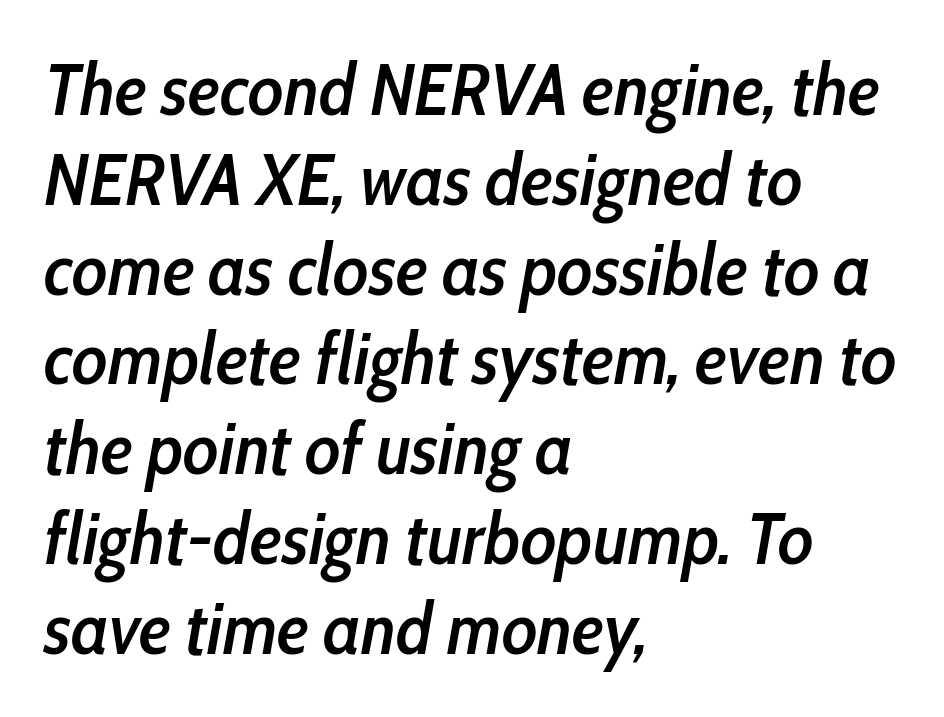
Q: Is the text bold? A: Semi-bold.
Q: Is the text italic (slanted)? A: Yes, it leans right by about 10 degrees.
Q: Is the text underlined? A: No.
Q: How is the paragraph aligned? A: Left-aligned.
Q: Is the spacing between letters normal or unusually wide? A: Normal.
Q: Width (condensed, normal, or wide)? A: Condensed.
Q: Stroke contrast? A: Low.
Q: x-height? A: Medium.
Q: Monospaced? A: No.
